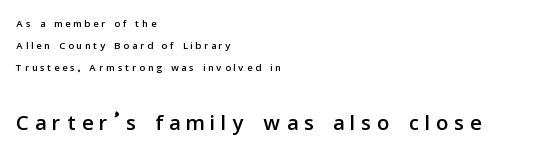
Do the characters align in a grid? No, the font is proportional. Characters remain perfectly vertical along every line. Block two is the big one; block one sits smaller above it. The tracking jumps out immediately: characters are airy and widely separated. Successive baselines arrive at the customary interval. Honestly, there is no underline to notice here at all.
